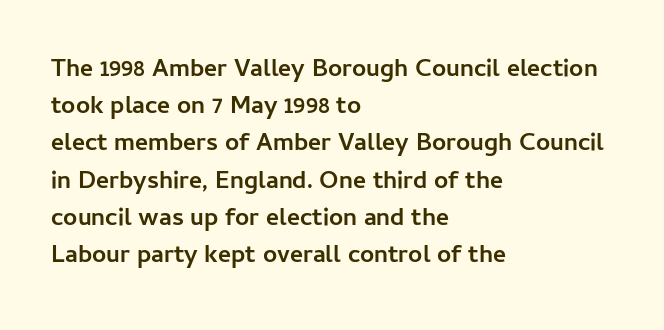
Q: Is the text bold? A: Yes.
Q: Is the text italic (slanted)? A: No, it is upright.
Q: Is the text underlined? A: No.
Q: How is the paragraph aligned? A: Left-aligned.
Q: Is the spacing between letters normal or unusually wide? A: Normal.
Q: Is the spacing between lines tight, normal or loose? A: Normal.
